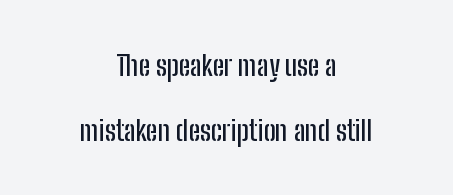
Designer's note — italics off, roman on. Unmarked baselines from the first word to the last. Varying glyph widths throughout — classic text-font behaviour. The rendering keeps characters at their native spacing.
